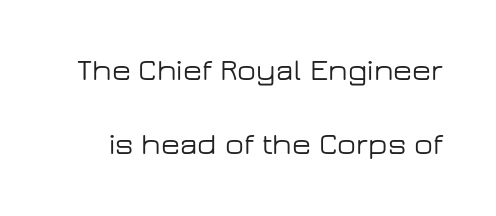
The area under the type is left untouched. Note the varied advance widths — an 'i' is clearly narrower than an 'm'. The specimen reads as upright at a glance. Honestly, the rows look like they've been pulled way apart. Stroke terminals: plain, sans-serif.
